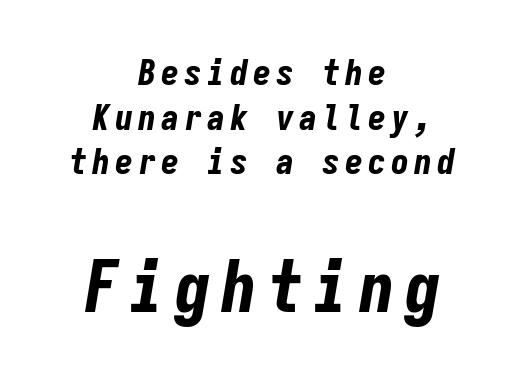
Slanted lettering throughout. Emphasis by weight is at full strength: bold. The more generous point size was reserved for the lower chunk. The compositor balanced each line on the midline. Here the designer chose a console-style face with uniform glyph widths.
